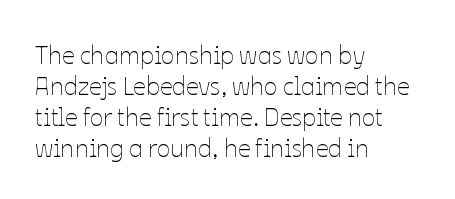
{"italic": "no", "bold": "no", "underline": "no", "align": "left", "line_spacing_ratio": 1.24, "letter_spacing": "normal", "letter_spacing_em": 0.0, "glyph_px": 25}
